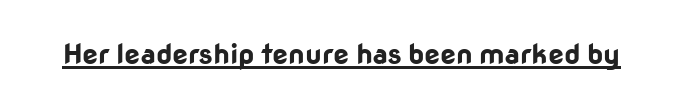
Q: Is the text bold? A: Yes.
Q: Is the text italic (slanted)? A: No, it is upright.
Q: Is the typeface a serif or a sans-serif typeface? A: Sans-serif.
Q: Is the text underlined? A: Yes.
Q: Is the spacing between letters normal or unusually wide? A: Normal.
Q: Width (condensed, normal, or wide)? A: Normal.
Q: Stroke contrast? A: Low.
Q: x-height? A: Medium.
Q: Monospaced? A: No.
